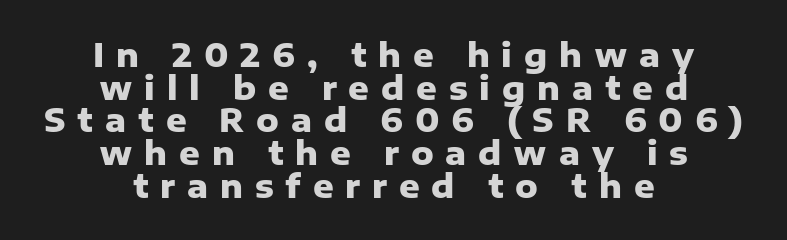
Inter-character spacing is expanded well beyond the font's built-in metrics. Is the type bold? Yes — the strokes are clearly thick and heavy. Leftover space on each line is divided equally before and after the words. Is this a sans? Yes — the strokes have no serifs. Only glyphs here, with clear space below each row. Students, observe: this is what under-led, compact text looks like.
